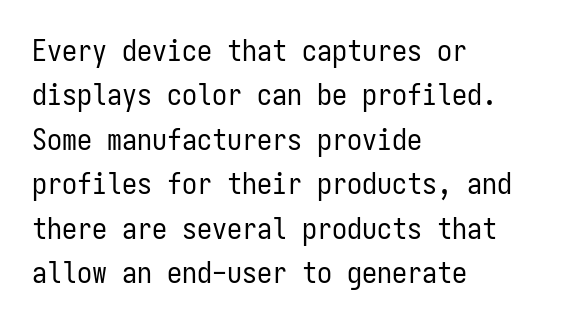
If you drew a line through each stem, it would be perfectly vertical. Nope, no serifs anywhere on these letters. The letters sit at their default tracking, neither squeezed nor spread. Caption: multi-line text, flush left, ragged right. If you measured baseline to baseline, you'd find a middling distance.
